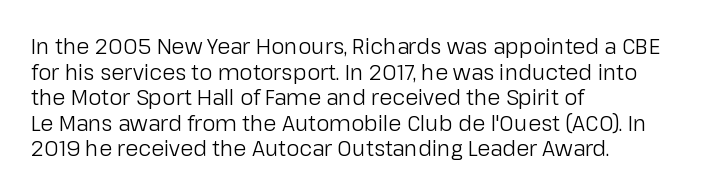
{"italic": "no", "bold": "no", "underline": "no", "align": "left", "line_spacing_ratio": 1.22, "letter_spacing": "normal", "letter_spacing_em": 0.0, "glyph_px": 21}
